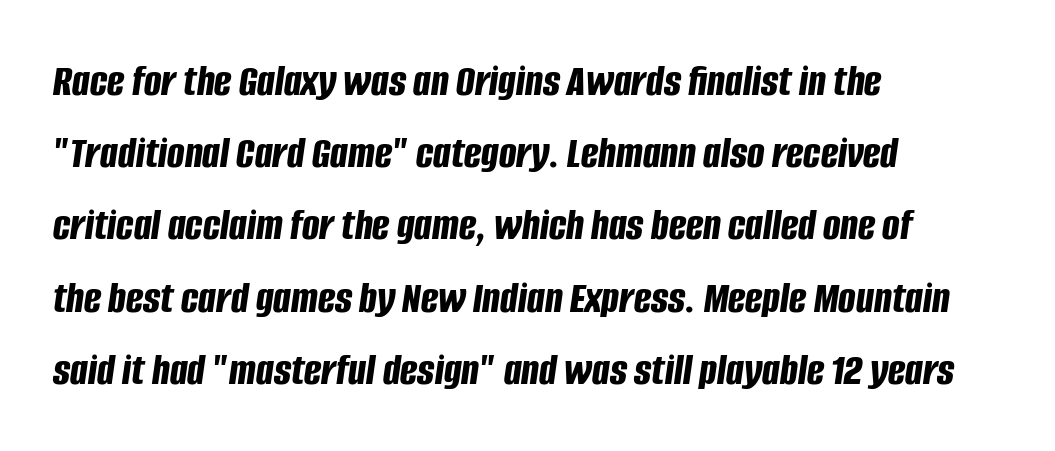
Characters are canted at an angle relative to the baseline's perpendicular. Quick note: interline space is typical. Heavy, bold letterforms. The passage shown is typed in a proportional face where columns would drift. These lines stack with their left ends in a neat column. Bare-footed words on every line.
